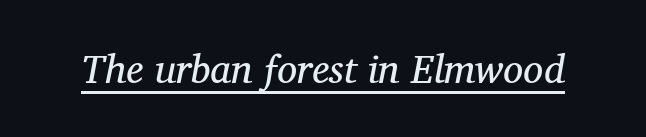
Q: Is the text bold? A: No.
Q: Is the text italic (slanted)? A: Yes, it leans right by about 12 degrees.
Q: Is the typeface a serif or a sans-serif typeface? A: Serif.
Q: Is the text underlined? A: Yes.
Q: Is the spacing between letters normal or unusually wide? A: Normal.
Q: Width (condensed, normal, or wide)? A: Normal.
Q: Stroke contrast? A: Medium.
Q: x-height? A: Medium.
Q: Monospaced? A: No.
